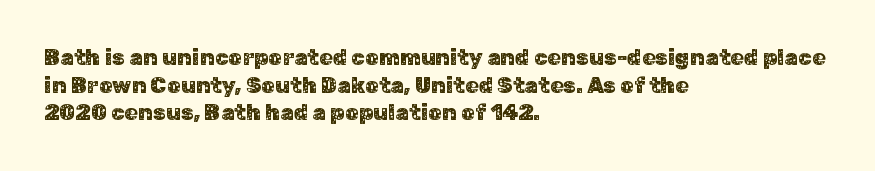
Regarding leading, the lines here are spaced in the standard way. The space beneath each line is pristine and unruled. Tracking value appears to be zero — textbook default spacing. The setting favours the left margin, as ordinary paragraphs usually do.
